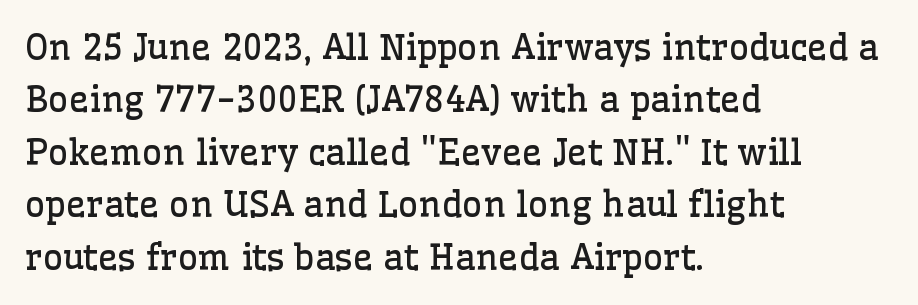
The image shows 35 px regular-weight serif type, upright; set left-aligned, normal line spacing (1.5x), normal letter spacing, not underlined; low stroke contrast and a medium x-height.
